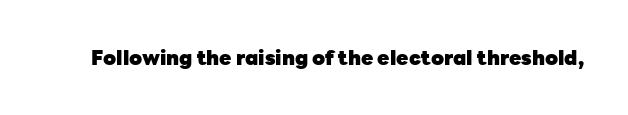
The rendering keeps characters at their native spacing. Underlining? Definitely not there. Nope, not italic — everything's standing straight. Set as a true bold cut, around the 700 mark.
